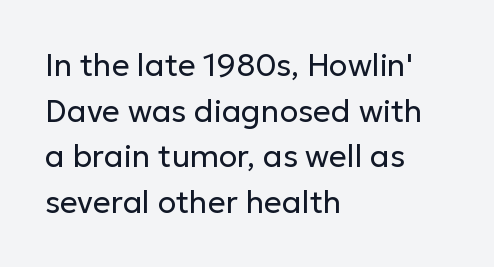
{"serif": "no", "italic": "no", "bold": "no", "weight": "regular", "width": "normal", "stroke_contrast": "low", "x_height": "medium", "monospaced": "no", "underline": "no", "align": "left", "line_spacing": "normal", "line_spacing_ratio": 1.47, "letter_spacing": "normal", "letter_spacing_em": 0.0, "glyph_px": 31}
